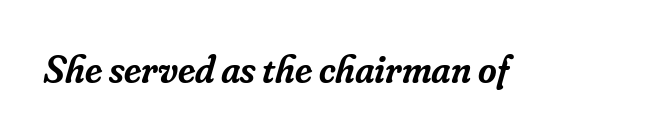
The image shows 40 px semibold serif type, italic (leaning right); set normal letter spacing, not underlined; low stroke contrast and a small x-height.
